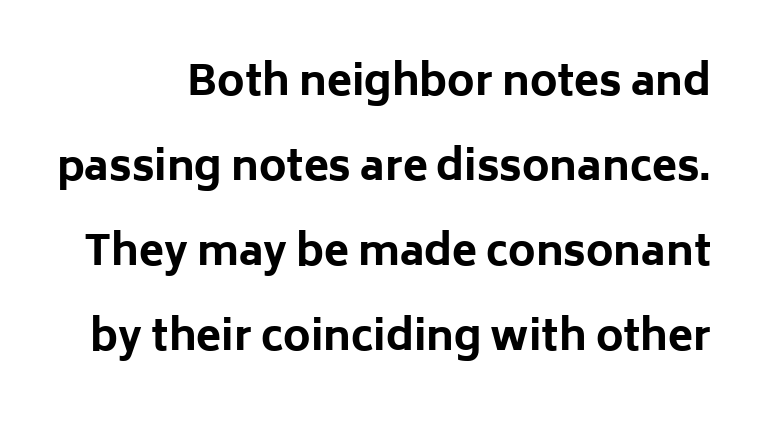
The face used here is rendered with its standard letterfit. Quick note: not italic, upright. These lines carry a lot of weight — the face is fully bold. Stroke terminals: plain, sans-serif. The space directly below the letters is spotless. Successive baselines arrive slowly, with a big drop between each.
